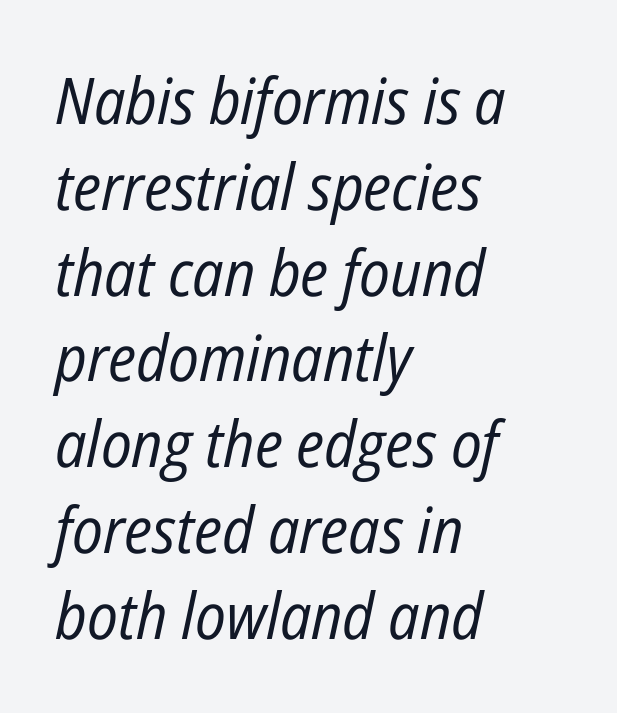
The image shows 64 px regular-weight, condensed type, italic (leaning right); set left-aligned, normal line spacing (1.34x), normal letter spacing, not underlined; low stroke contrast and a medium x-height.
